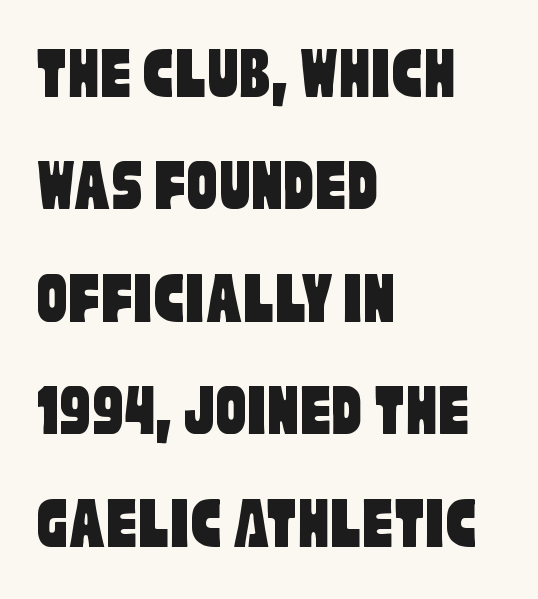
The image shows 76 px condensed sans-serif type; set left-aligned, normal line spacing (1.48x), normal letter spacing, not underlined; low stroke contrast and a large x-height.
